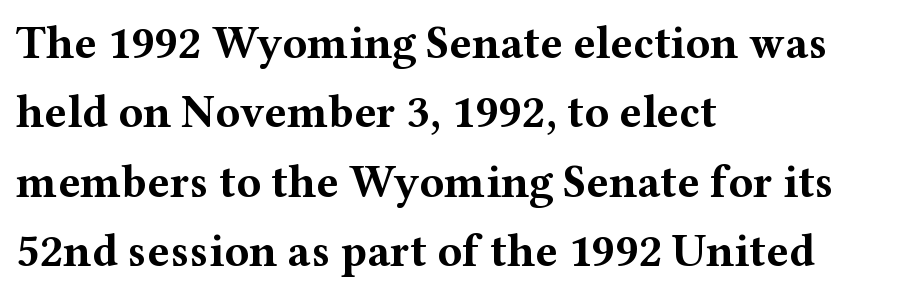
Is there any slant? The stems are plumb. Note the varied advance widths — an 'i' is clearly narrower than an 'm'. This sample keeps an unexceptional amount of space between lines. Which margin do the lines hug? The left one — the right edge is uneven. Weight check: bold — yes, fully. Words appear dense and cohesive because spacing is normal.
